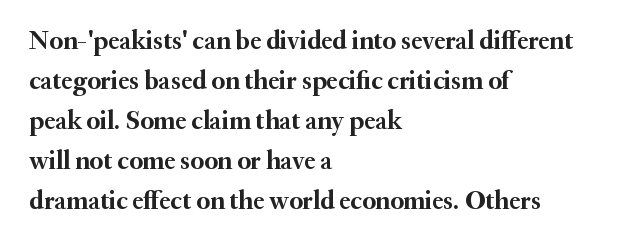
{"italic": "no", "bold": "yes", "underline": "no", "align": "left", "line_spacing": "normal", "line_spacing_ratio": 1.54, "letter_spacing": "normal", "letter_spacing_em": 0.0, "glyph_px": 26}
